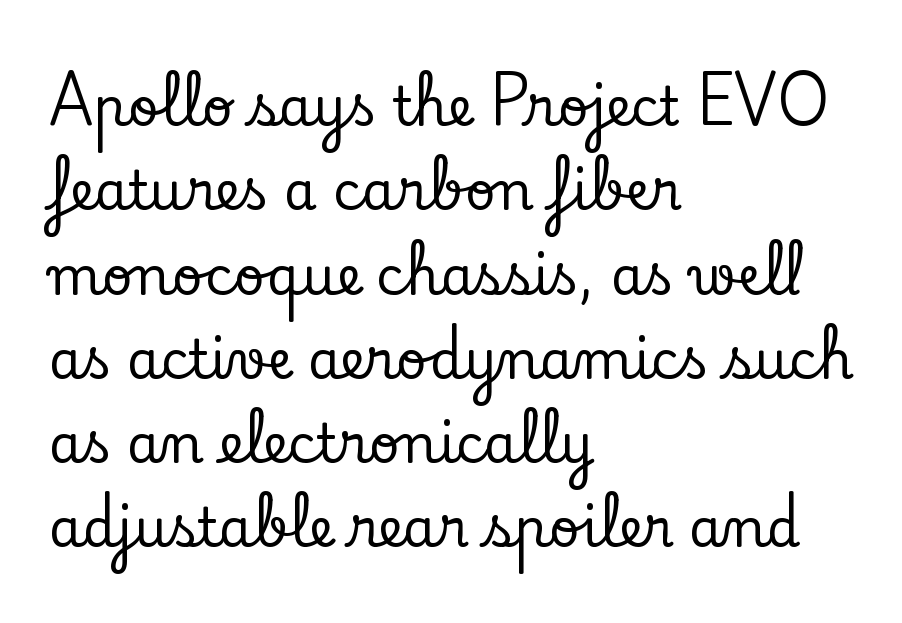
The rag falls on the right side of this text block. Glyph-to-glyph distance matches everyday printed text. Only glyphs here, with clear space below each row. Reading down the column, the eye jumps a familiar distance to each next line.
